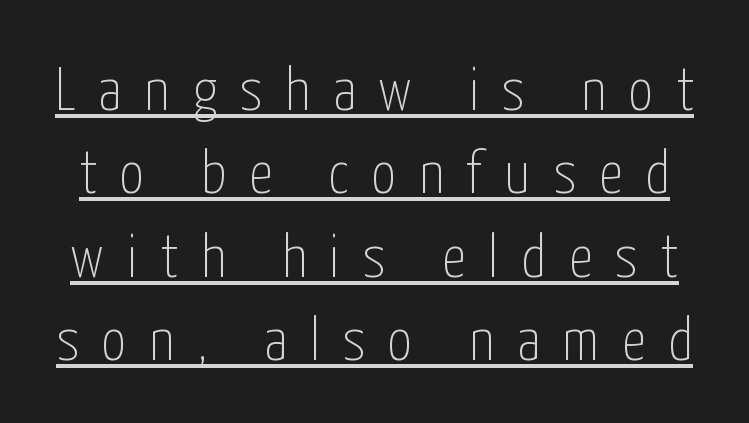
Q: Is the text bold? A: No.
Q: Is the text italic (slanted)? A: No, it is upright.
Q: Is the typeface a serif or a sans-serif typeface? A: Sans-serif.
Q: Is the text underlined? A: Yes.
Q: Is the spacing between letters normal or unusually wide? A: Unusually wide.
Q: Is the spacing between lines tight, normal or loose? A: Normal.
Q: Width (condensed, normal, or wide)? A: Condensed.
Q: Stroke contrast? A: Low.
Q: x-height? A: Medium.
Q: Monospaced? A: No.
